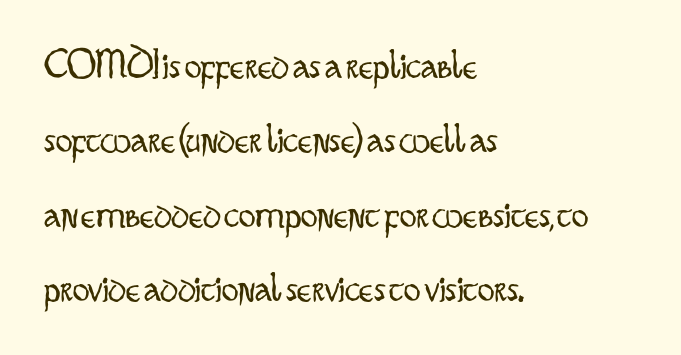
The image shows 42 px light, condensed sans-serif type, upright; set left-aligned, line spacing 1.77x, normal letter spacing, not underlined; low stroke contrast and a small x-height.
